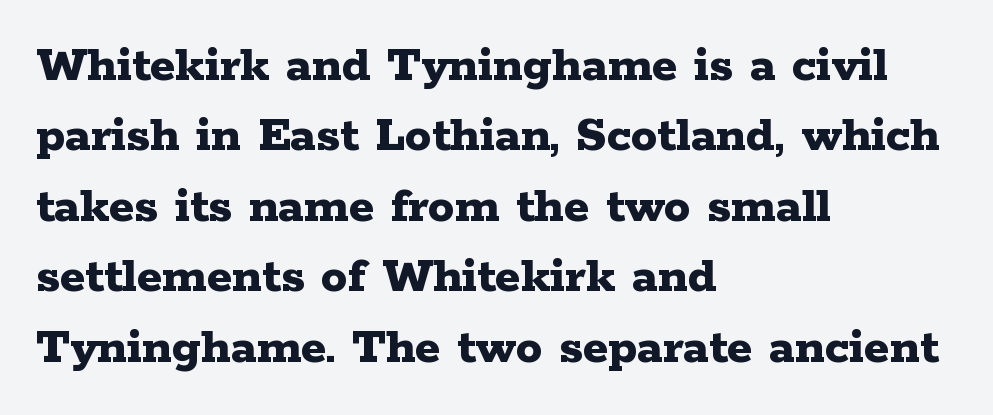
Q: Is the text bold? A: Yes.
Q: Is the text italic (slanted)? A: No, it is upright.
Q: Is the typeface a serif or a sans-serif typeface? A: Serif.
Q: Is the text underlined? A: No.
Q: How is the paragraph aligned? A: Left-aligned.
Q: Is the spacing between letters normal or unusually wide? A: Normal.
Q: Is the spacing between lines tight, normal or loose? A: Normal.
Q: Width (condensed, normal, or wide)? A: Wide.
Q: Stroke contrast? A: Low.
Q: x-height? A: Medium.
Q: Monospaced? A: No.
